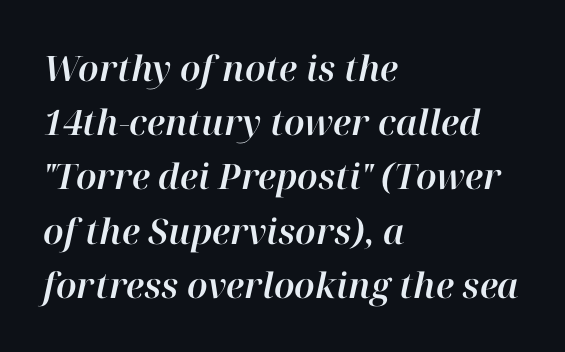
{"italic": "yes", "lean": "right", "slant_degrees": 12, "width": "normal", "stroke_contrast": "high", "x_height": "medium", "monospaced": "no", "underline": "no", "align": "left", "line_spacing": "normal", "line_spacing_ratio": 1.55, "letter_spacing": "normal", "letter_spacing_em": 0.0, "glyph_px": 35}
